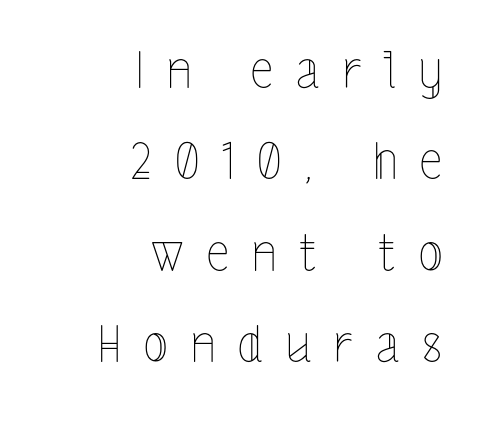
Compared with typical body copy, the letter spacing here is much looser. Each letter keeps its own natural width here, so spacing adapts to shape. The typeface has the unassuming heft of standard copy or less. Does the lettering tilt? It doesn't — this is upright.
